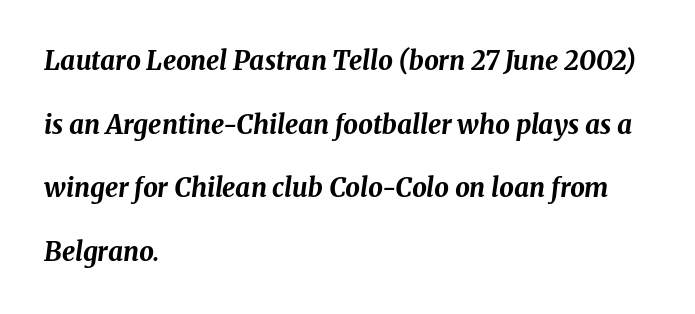
{"italic": "yes", "lean": "right", "slant_degrees": 8, "bold": "yes", "underline": "no", "align": "left", "line_spacing": "loose", "line_spacing_ratio": 2.45, "letter_spacing": "normal", "letter_spacing_em": 0.0, "glyph_px": 26}
